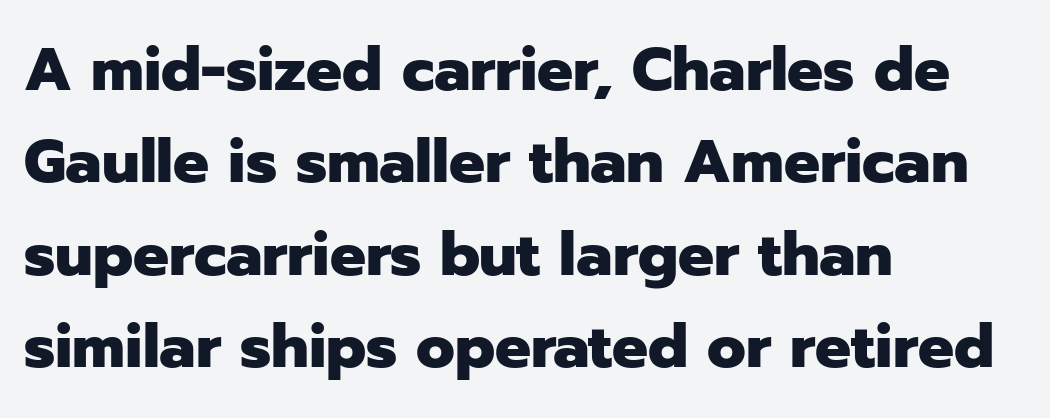
How would I describe the line gaps? Plain and ordinary. Unlike italic type, these characters show no tilt at all. Regarding serifs, this sample does without them. Lines of text with bare space underneath. You could call the tracking neutral — neither tight nor loose.
